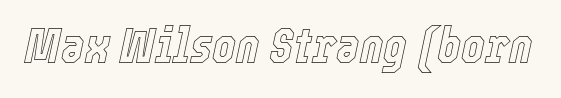
The image shows 50 px condensed type, italic (leaning right); set normal letter spacing, not underlined; a medium x-height.
